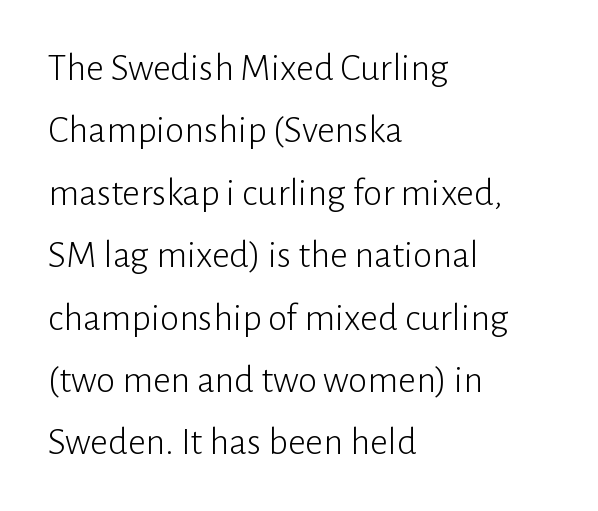
{"serif": "no", "italic": "no", "bold": "no", "weight": "light", "width": "normal", "stroke_contrast": "low", "x_height": "medium", "monospaced": "no", "underline": "no", "align": "left", "line_spacing": "normal", "line_spacing_ratio": 1.6, "letter_spacing": "normal", "letter_spacing_em": 0.0, "glyph_px": 39}
